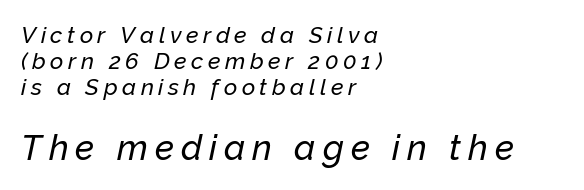
{"italic": "yes", "lean": "right", "slant_degrees": 12, "width": "normal", "stroke_contrast": "low", "x_height": "medium", "monospaced": "no", "underline": "no", "align": "left", "line_spacing": "tight", "line_spacing_ratio": 1.13, "letter_spacing": "wide", "letter_spacing_em": 0.2, "larger_block": "second", "size_ratio": 1.52, "glyph_px": 35}
